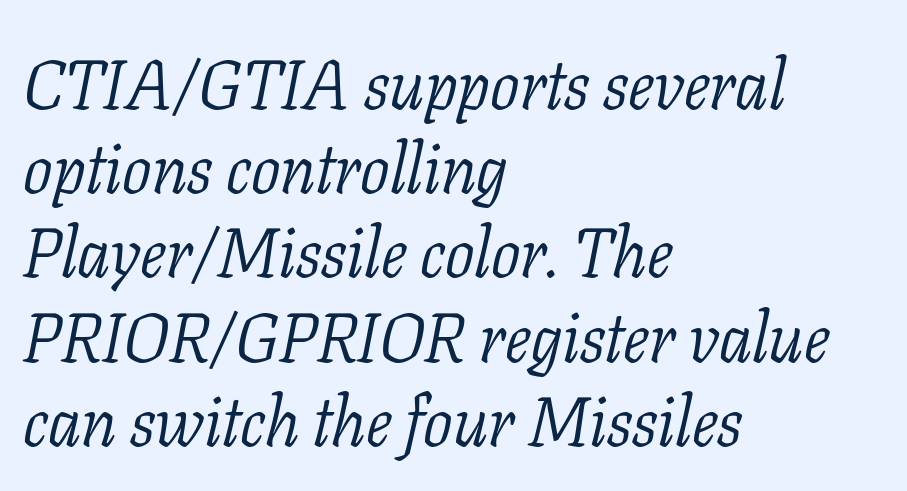
Tracking value appears to be zero — textbook default spacing. Looks like regular typesetting: each glyph gets only the width it needs. A student would call this left alignment; a typographer would say flush left, rag right. The zone under the glyphs is completely vacant. Each letter's strokes conclude with small projecting serifs. The font is comparable to plain body text, perhaps lighter.
